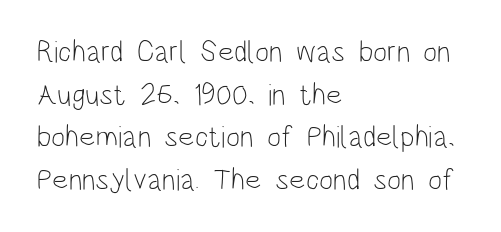
{"serif": "no", "italic": "no", "bold": "no", "weight": "light", "width": "condensed", "stroke_contrast": "low", "x_height": "large", "monospaced": "no", "underline": "no", "align": "left", "line_spacing": "normal", "line_spacing_ratio": 1.42, "letter_spacing": "normal", "letter_spacing_em": 0.0, "glyph_px": 30}
